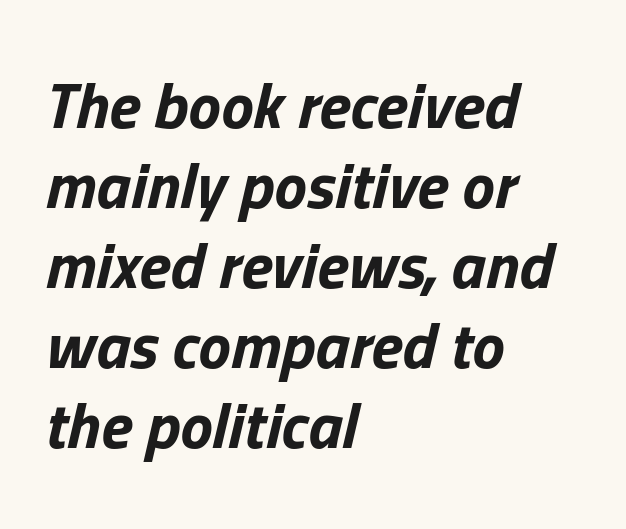
{"italic": "yes", "lean": "right", "slant_degrees": 13, "bold": "yes", "weight": "bold", "width": "normal", "stroke_contrast": "low", "x_height": "medium", "monospaced": "no", "underline": "no", "align": "left", "line_spacing_ratio": 1.23, "letter_spacing": "normal", "letter_spacing_em": 0.0, "glyph_px": 65}
